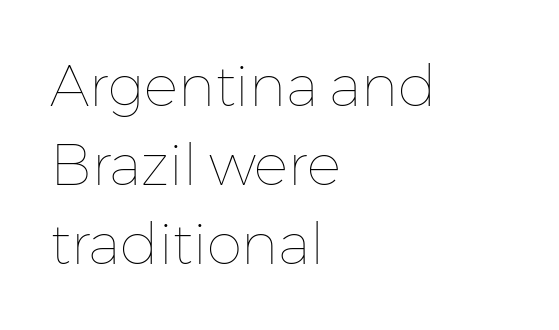
Q: Is the text bold? A: No.
Q: Is the text italic (slanted)? A: No, it is upright.
Q: Is the text underlined? A: No.
Q: How is the paragraph aligned? A: Left-aligned.
Q: Is the spacing between letters normal or unusually wide? A: Normal.
Q: Is the spacing between lines tight, normal or loose? A: Normal.
Q: Width (condensed, normal, or wide)? A: Normal.
Q: Stroke contrast? A: Low.
Q: x-height? A: Medium.
Q: Monospaced? A: No.
